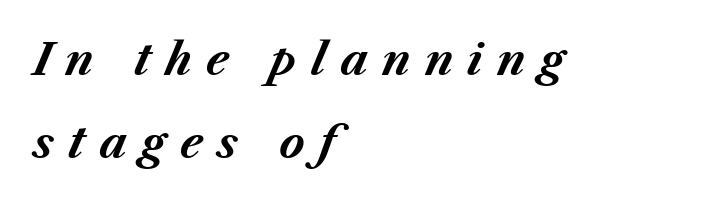
{"italic": "yes", "lean": "right", "slant_degrees": 23, "bold": "yes", "weight": "bold", "width": "normal", "stroke_contrast": "medium", "x_height": "medium", "monospaced": "no", "underline": "no", "align": "left", "line_spacing": "loose", "line_spacing_ratio": 1.94, "letter_spacing": "wide", "letter_spacing_em": 0.33, "glyph_px": 43}
